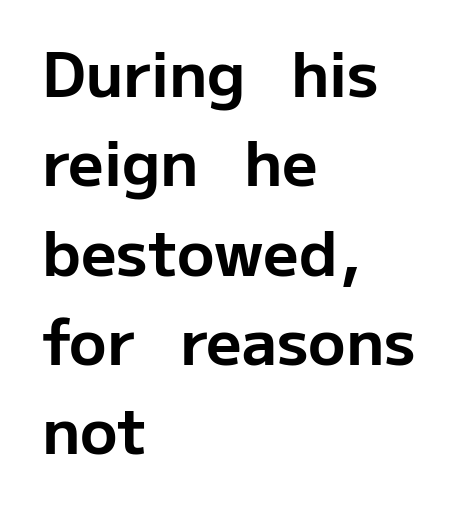
The image shows 62 px bold sans-serif type, upright; set left-aligned, normal line spacing (1.44x), normal letter spacing, not underlined; low stroke contrast and a medium x-height.
